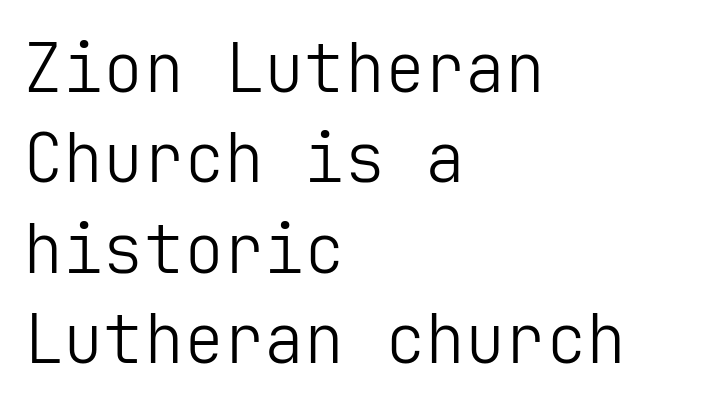
{"serif": "no", "italic": "no", "bold": "no", "weight": "light", "width": "normal", "stroke_contrast": "low", "x_height": "medium", "underline": "no", "align": "left", "line_spacing": "normal", "line_spacing_ratio": 1.35, "letter_spacing": "normal", "letter_spacing_em": 0.0, "glyph_px": 67}
